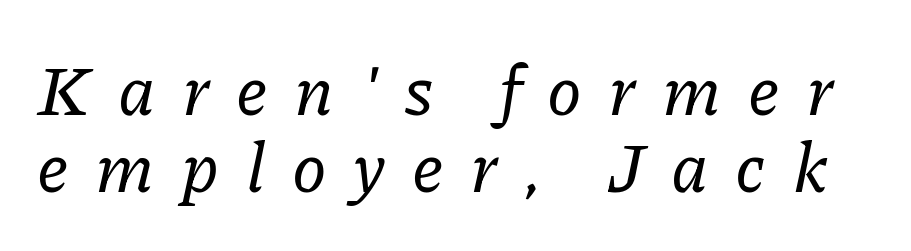
Q: Is the text italic (slanted)? A: Yes, it leans right by about 11 degrees.
Q: Is the typeface a serif or a sans-serif typeface? A: Serif.
Q: Is the text underlined? A: No.
Q: Is the spacing between letters normal or unusually wide? A: Unusually wide.
Q: Is the spacing between lines tight, normal or loose? A: Tight.
Q: Width (condensed, normal, or wide)? A: Normal.
Q: Stroke contrast? A: Low.
Q: x-height? A: Medium.
Q: Monospaced? A: No.
